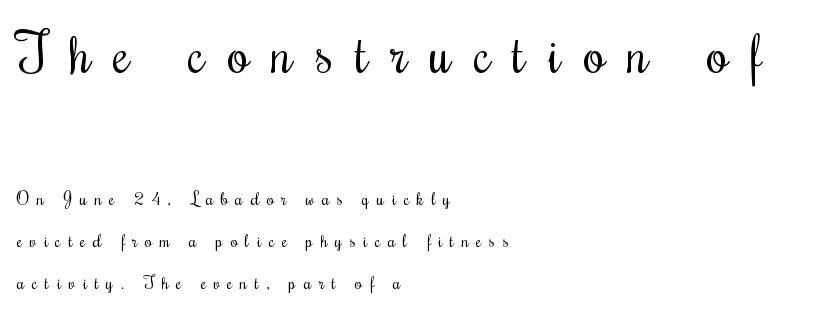
{"bold": "no", "weight": "regular", "width": "condensed", "stroke_contrast": "medium", "x_height": "small", "monospaced": "no", "underline": "no", "align": "left", "line_spacing": "loose", "line_spacing_ratio": 2.33, "letter_spacing": "wide", "letter_spacing_em": 0.42, "larger_block": "first", "size_ratio": 3.0, "glyph_px": 54}
